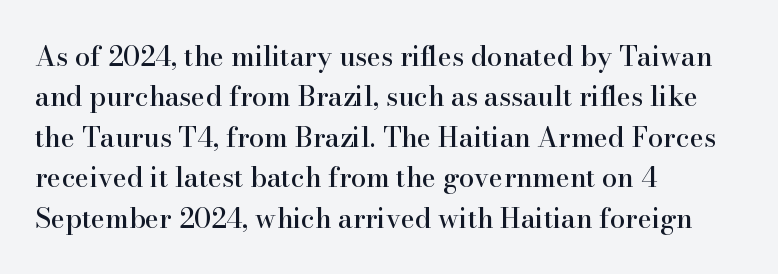
Q: Is the text italic (slanted)? A: No, it is upright.
Q: Is the text underlined? A: No.
Q: How is the paragraph aligned? A: Left-aligned.
Q: Is the spacing between letters normal or unusually wide? A: Normal.
Q: Is the spacing between lines tight, normal or loose? A: Normal.
